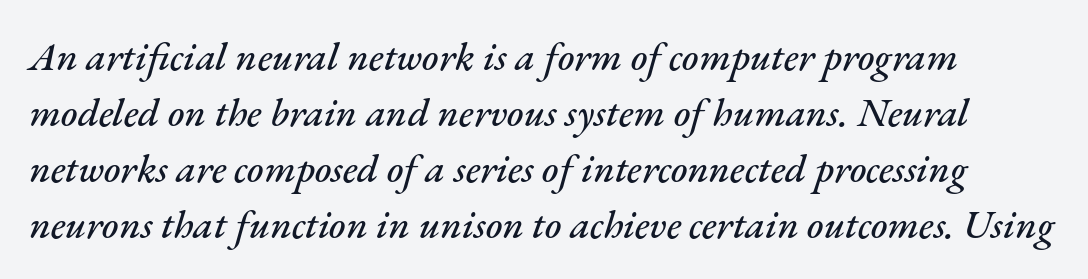
The image shows 40 px text type, italic (leaning right); set normal line spacing (1.4x), normal letter spacing, not underlined; medium stroke contrast and a small x-height.
